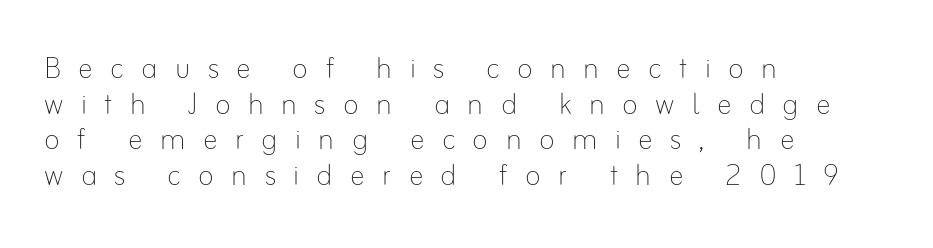
Q: Is the text bold? A: No.
Q: Is the text italic (slanted)? A: No, it is upright.
Q: Is the text underlined? A: No.
Q: How is the paragraph aligned? A: Left-aligned.
Q: Is the spacing between letters normal or unusually wide? A: Unusually wide.
Q: Is the spacing between lines tight, normal or loose? A: Tight.
Q: Width (condensed, normal, or wide)? A: Normal.
Q: Stroke contrast? A: Low.
Q: x-height? A: Small.
Q: Monospaced? A: No.
